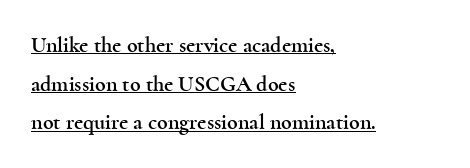
The image shows 22 px text type, upright; set left-aligned, line spacing 1.76x, normal letter spacing, underlined.
